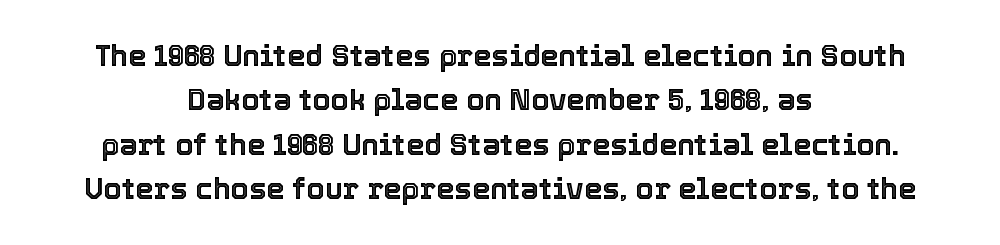
The image shows 29 px text type, upright; set centered, normal line spacing (1.53x), normal letter spacing, not underlined; a medium x-height.
